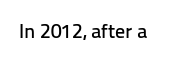
Q: Is the text italic (slanted)? A: No, it is upright.
Q: Is the text underlined? A: No.
Q: Is the spacing between letters normal or unusually wide? A: Normal.
